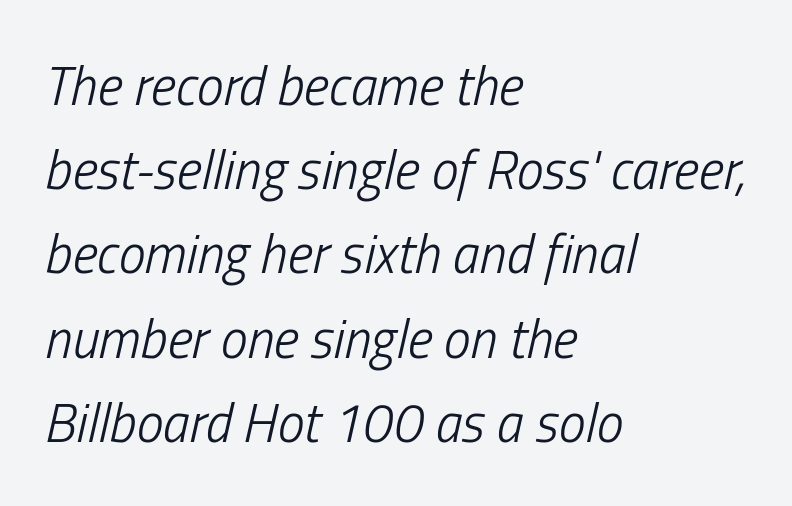
{"italic": "yes", "lean": "right", "slant_degrees": 13, "bold": "no", "weight": "light", "width": "condensed", "stroke_contrast": "low", "x_height": "medium", "monospaced": "no", "underline": "no", "align": "left", "line_spacing": "normal", "line_spacing_ratio": 1.56, "letter_spacing": "normal", "letter_spacing_em": 0.0, "glyph_px": 54}
